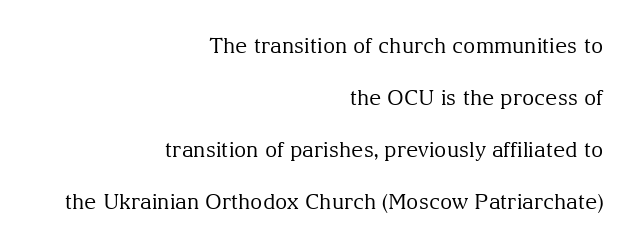
The image shows 21 px text type, upright; set right-aligned, loose line spacing (2.48x), normal letter spacing, not underlined.
